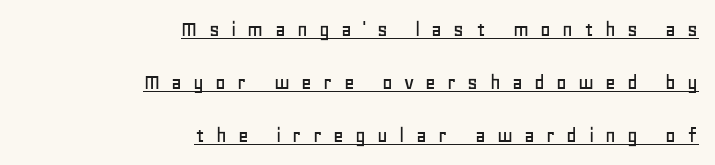
{"italic": "no", "underline": "yes", "align": "right", "line_spacing": "loose", "line_spacing_ratio": 2.3, "letter_spacing": "wide", "letter_spacing_em": 0.49, "glyph_px": 23}
